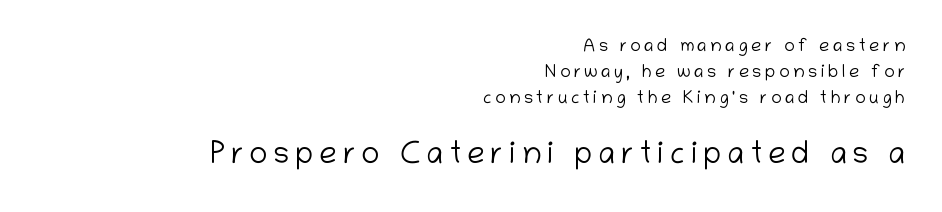
This sample keeps an unexceptional amount of space between lines. You can tell from the bare stems that sans-serif type was used. The passage is arranged like a letterhead date or caption credit — flush right. Size contrast runs from small at the top to large at the bottom.
